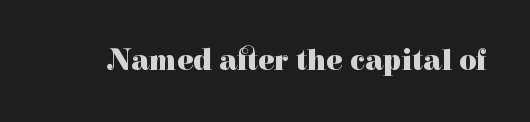
{"serif": "yes", "italic": "no", "bold": "yes", "weight": "heavy", "width": "normal", "stroke_contrast": "high", "x_height": "medium", "monospaced": "no", "underline": "no", "letter_spacing": "normal", "letter_spacing_em": 0.0, "glyph_px": 30}
